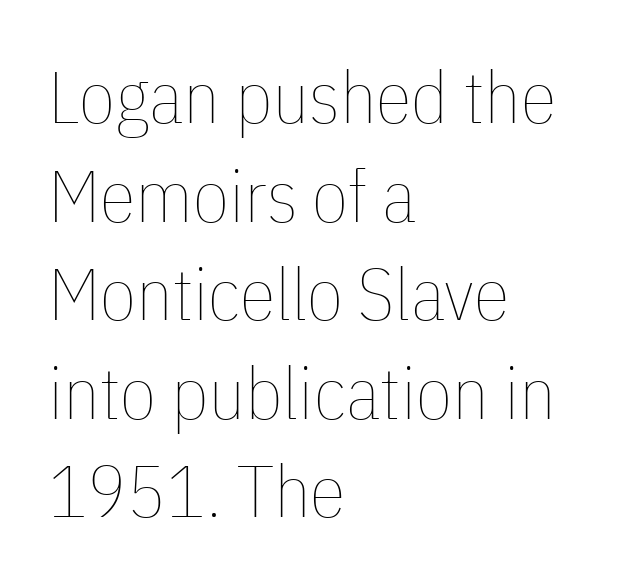
{"italic": "no", "bold": "no", "weight": "thin", "width": "condensed", "stroke_contrast": "low", "x_height": "medium", "monospaced": "no", "underline": "no", "align": "left", "line_spacing": "normal", "line_spacing_ratio": 1.35, "letter_spacing": "normal", "letter_spacing_em": 0.0, "glyph_px": 73}
